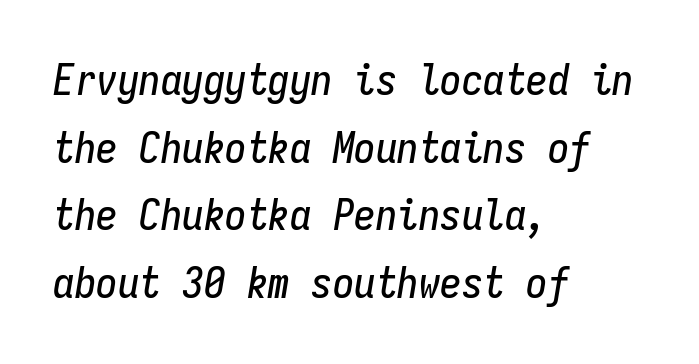
{"italic": "yes", "lean": "right", "slant_degrees": 9, "width": "condensed", "stroke_contrast": "low", "x_height": "medium", "monospaced": "yes", "underline": "no", "align": "left", "line_spacing": "normal", "line_spacing_ratio": 1.57, "letter_spacing": "normal", "letter_spacing_em": 0.0, "glyph_px": 43}
